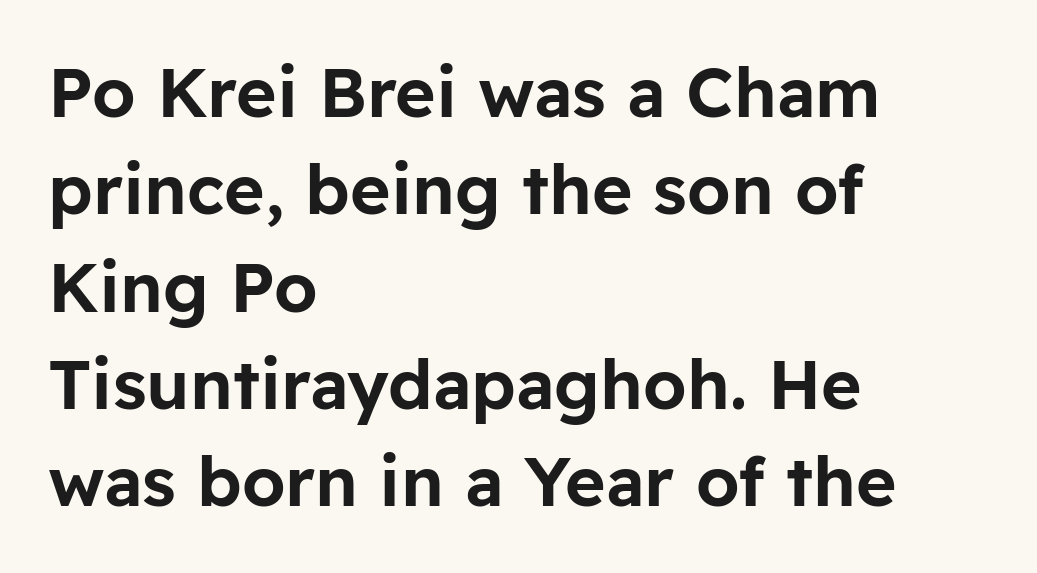
Q: Is the text italic (slanted)? A: No, it is upright.
Q: Is the typeface a serif or a sans-serif typeface? A: Sans-serif.
Q: Is the text underlined? A: No.
Q: How is the paragraph aligned? A: Left-aligned.
Q: Is the spacing between letters normal or unusually wide? A: Normal.
Q: Is the spacing between lines tight, normal or loose? A: Normal.
Q: Width (condensed, normal, or wide)? A: Normal.
Q: Stroke contrast? A: Low.
Q: x-height? A: Medium.
Q: Monospaced? A: No.
